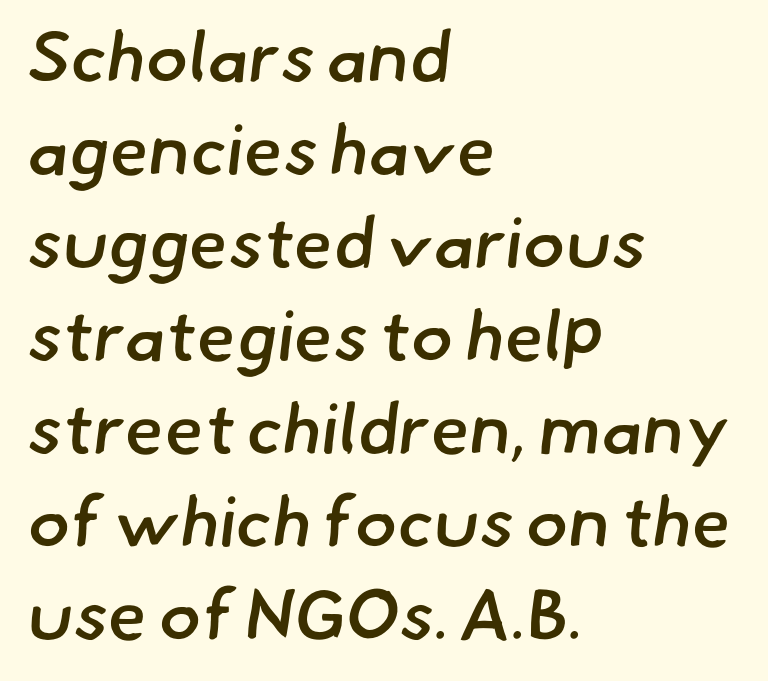
{"serif": "no", "bold": "semi", "weight": "semibold", "width": "normal", "stroke_contrast": "low", "x_height": "small", "monospaced": "no", "underline": "no", "align": "left", "line_spacing": "normal", "line_spacing_ratio": 1.31, "letter_spacing": "normal", "letter_spacing_em": 0.0, "glyph_px": 71}
